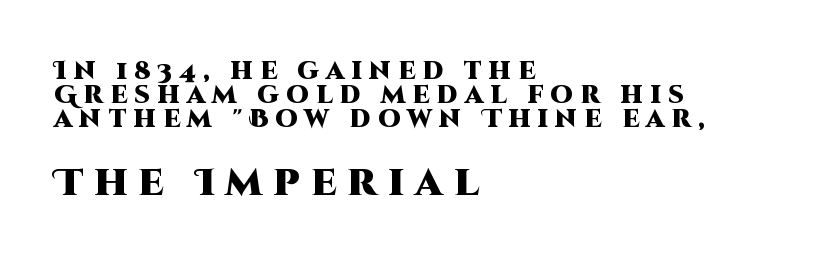
The image shows 38 px heavy sans-serif type, upright; set left-aligned, tight line spacing (0.97x), unusually wide letter spacing (+0.29 em), not underlined; the second (bottom) block is 1.52x larger; high stroke contrast and a large x-height.
